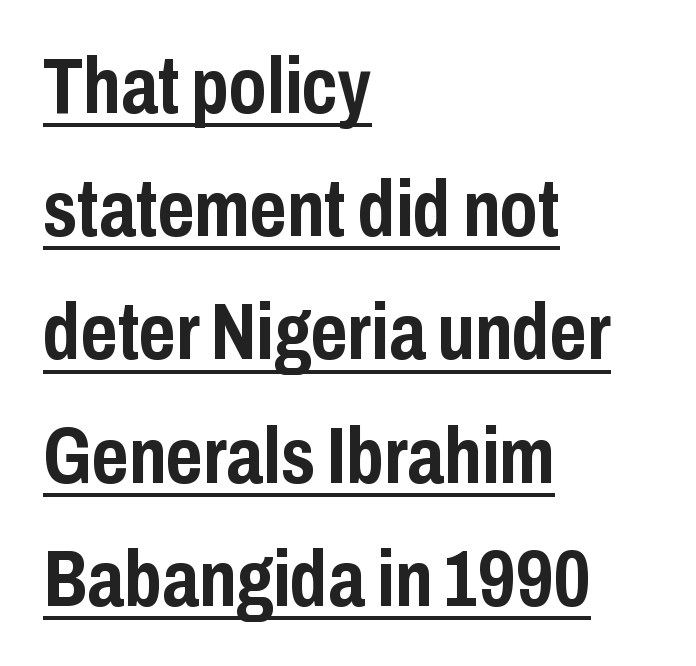
The rendering uses a moderate line-height, typical for paragraphs. The font's upright variant was chosen for this text. A continuous stroke trails under the words, as in a hyperlink. Summary of weight: heavy, a full bold. Stroke terminals: plain, sans-serif. Observe the ordinary spacing: letters are neighbours, not strangers.
